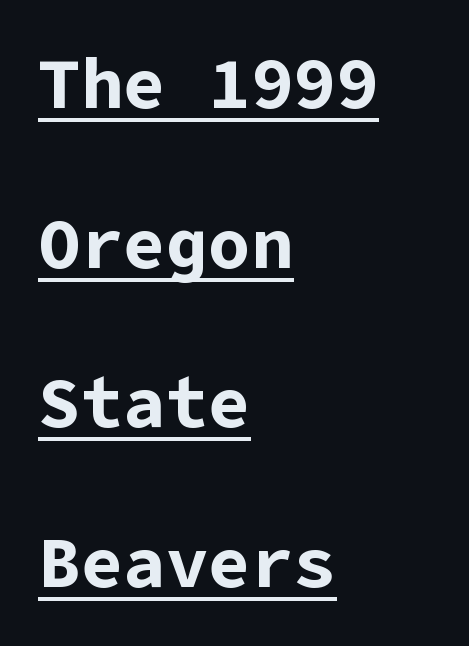
The image shows 71 px bold sans-serif type, upright; set left-aligned, loose line spacing (2.25x), normal letter spacing, underlined; low stroke contrast and a medium x-height.
